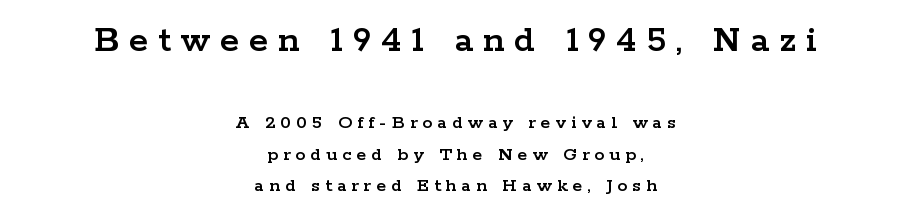
{"serif": "yes", "italic": "no", "width": "wide", "stroke_contrast": "low", "x_height": "medium", "monospaced": "no", "underline": "no", "align": "center", "line_spacing": "normal", "line_spacing_ratio": 1.57, "letter_spacing": "wide", "letter_spacing_em": 0.25, "larger_block": "first", "size_ratio": 1.95, "glyph_px": 39}
